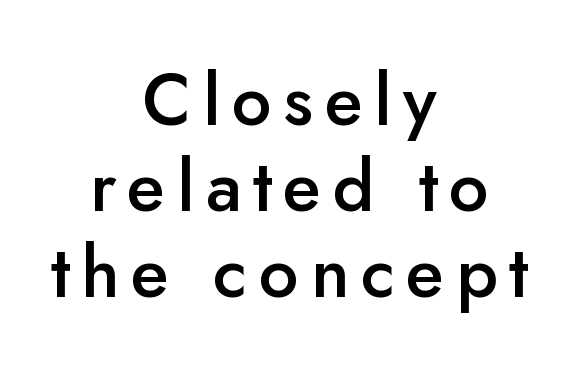
Looks like regular typesetting: each glyph gets only the width it needs. Upright lettering throughout. Layout note: lines centered. The passage shown is typeset with a sans-serif family. Check the space under the baseline: it is left empty. How heavy is the stroke? Medium-heavy — a semibold, shy of bold.
